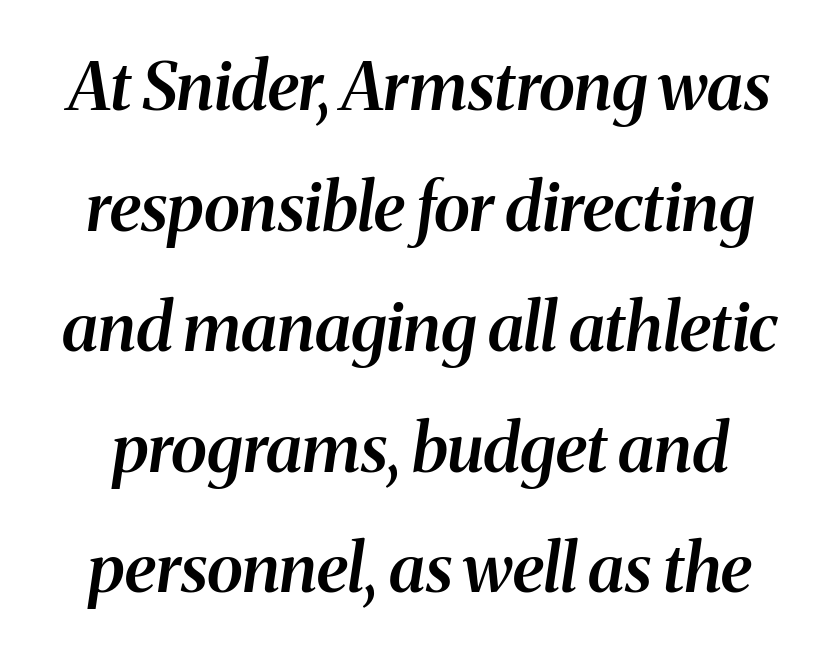
Set as a demibold, roughly 600 on the weight scale. Check the space under the baseline: it is left empty. Looking at the ascenders, they clearly lean. The rendering uses natural spacing where letterforms have individual widths.
